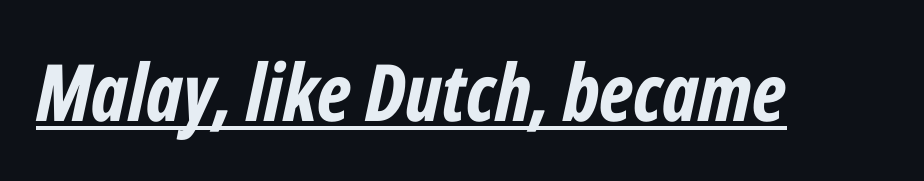
{"italic": "yes", "lean": "right", "slant_degrees": 12, "bold": "yes", "weight": "bold", "width": "condensed", "stroke_contrast": "low", "x_height": "medium", "monospaced": "no", "underline": "yes", "letter_spacing": "normal", "letter_spacing_em": 0.0, "glyph_px": 79}
